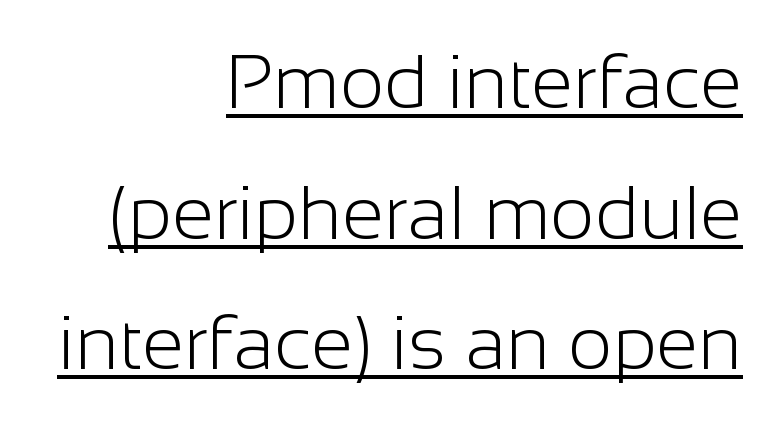
Q: Is the text bold? A: No.
Q: Is the text italic (slanted)? A: No, it is upright.
Q: Is the typeface a serif or a sans-serif typeface? A: Sans-serif.
Q: Is the text underlined? A: Yes.
Q: How is the paragraph aligned? A: Right-aligned.
Q: Is the spacing between letters normal or unusually wide? A: Normal.
Q: Width (condensed, normal, or wide)? A: Normal.
Q: Stroke contrast? A: Low.
Q: x-height? A: Medium.
Q: Monospaced? A: No.
